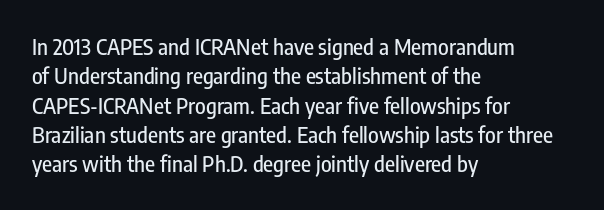
Q: Is the text italic (slanted)? A: No, it is upright.
Q: Is the text underlined? A: No.
Q: How is the paragraph aligned? A: Left-aligned.
Q: Is the spacing between letters normal or unusually wide? A: Normal.
Q: Is the spacing between lines tight, normal or loose? A: Normal.
